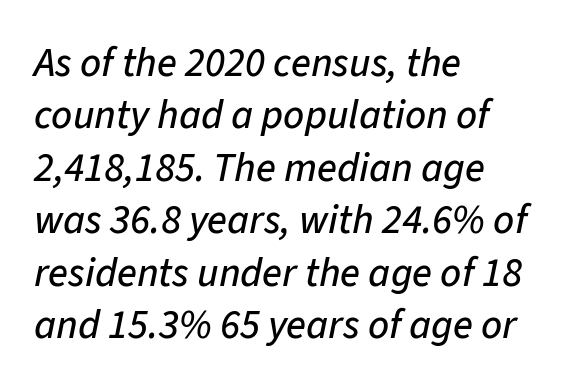
The image shows 41 px text type, italic (leaning right); set left-aligned, normal line spacing (1.28x), normal letter spacing, not underlined; low stroke contrast and a medium x-height.
